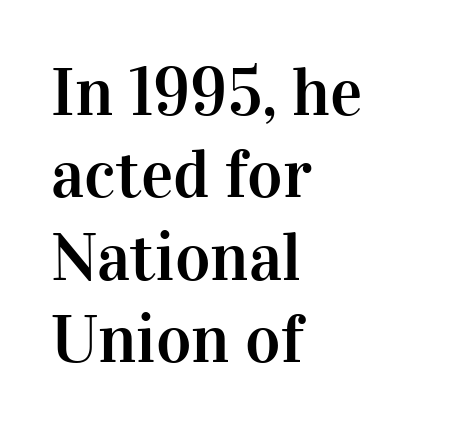
Examine the stroke ends and you'll spot serifs. Posture: vertical. Descenders hang freely into open space. The typesetter chose a ragged-right arrangement here. Looks like regular typesetting: each glyph gets only the width it needs.
